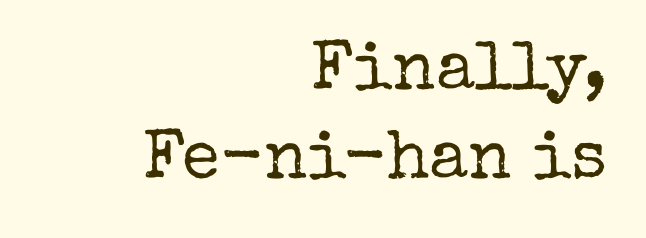
The image shows 69 px regular-weight serif type, upright; set right-aligned, normal line spacing (1.29x), normal letter spacing, not underlined; low stroke contrast and a medium x-height.
